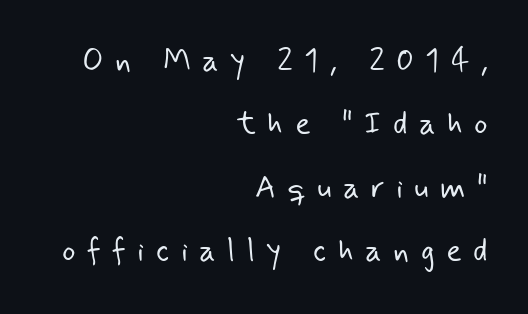
The compositor pushed each line to the right boundary. Line spacing here is loose. Check where the strokes stop: nothing finishes them off — pure sans. These glyphs show unthickened strokes, regular width or finer. The rendering inserts visible extra space after every character. These lines are rendered in a variable-pitch font.
